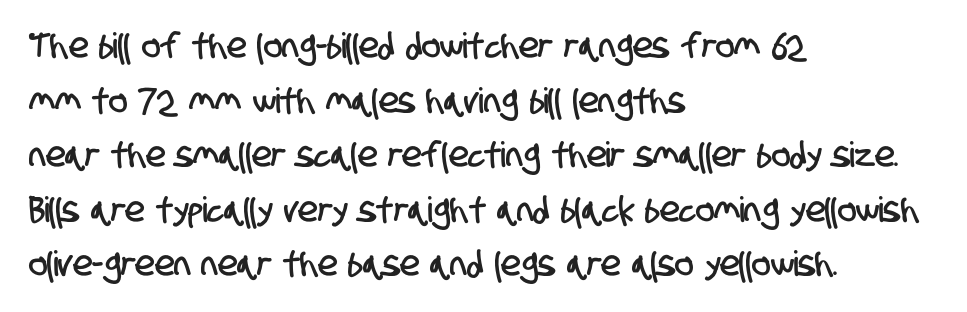
The image shows 35 px condensed sans-serif type; set left-aligned, normal line spacing (1.56x), normal letter spacing, not underlined; low stroke contrast and a large x-height.
